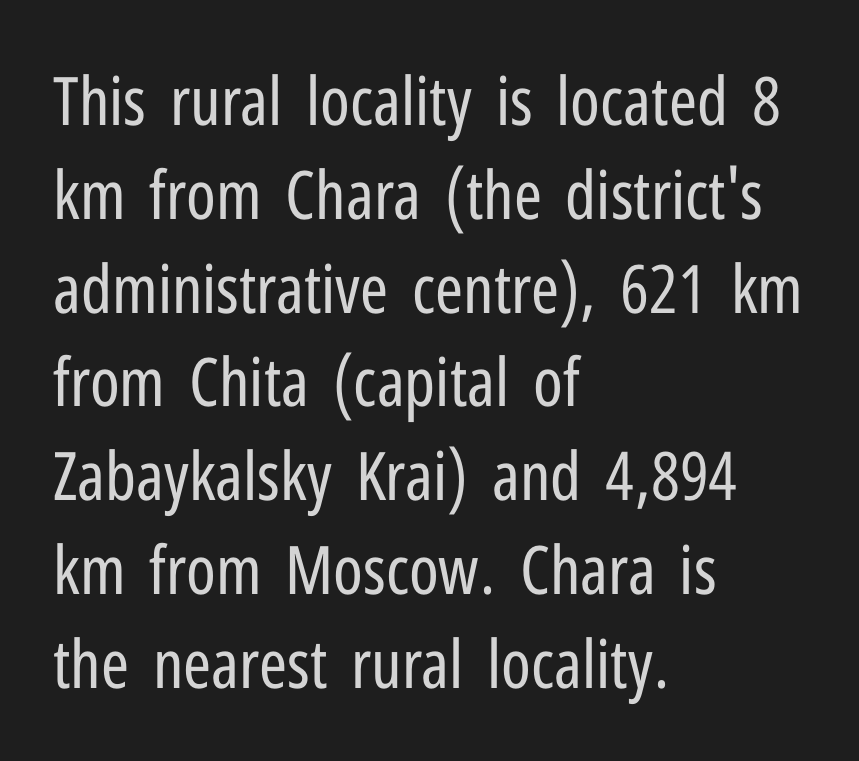
Q: Is the text bold? A: No.
Q: Is the text italic (slanted)? A: No, it is upright.
Q: Is the typeface a serif or a sans-serif typeface? A: Sans-serif.
Q: Is the text underlined? A: No.
Q: How is the paragraph aligned? A: Left-aligned.
Q: Is the spacing between letters normal or unusually wide? A: Normal.
Q: Is the spacing between lines tight, normal or loose? A: Normal.
Q: Width (condensed, normal, or wide)? A: Condensed.
Q: Stroke contrast? A: Low.
Q: x-height? A: Medium.
Q: Monospaced? A: No.
